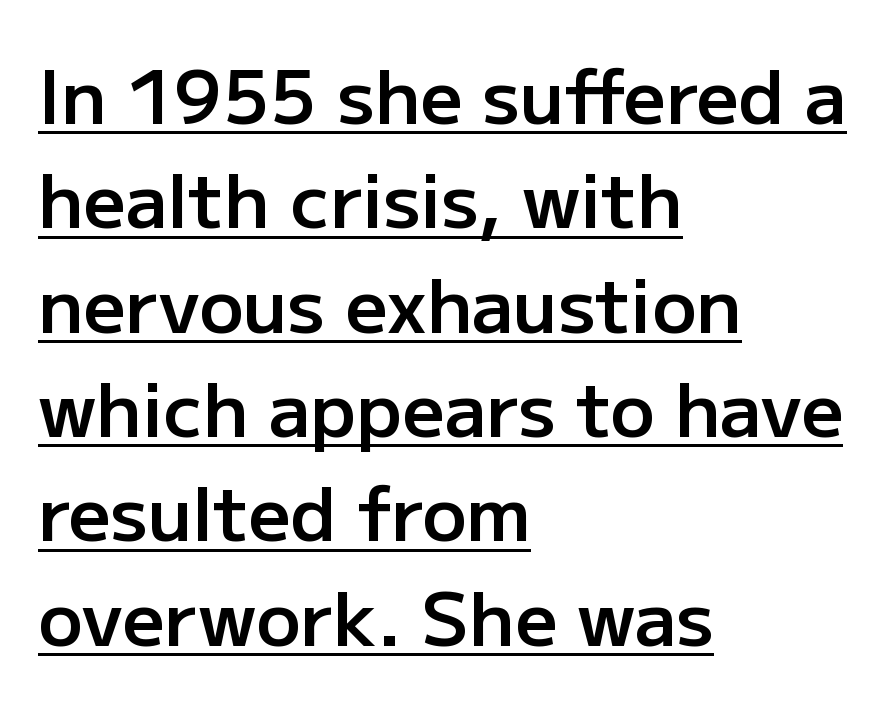
The glyphs are accompanied by a horizontal stroke just below them. This is the regular roman posture of the typeface. This is moderately heavy type, rendered in semibold. Serifs: no, the terminals of the letterforms are clean. A typesetter would call this proportional, since set widths differ per character. Notice how the passage keeps a crisp vertical edge on the left only.
